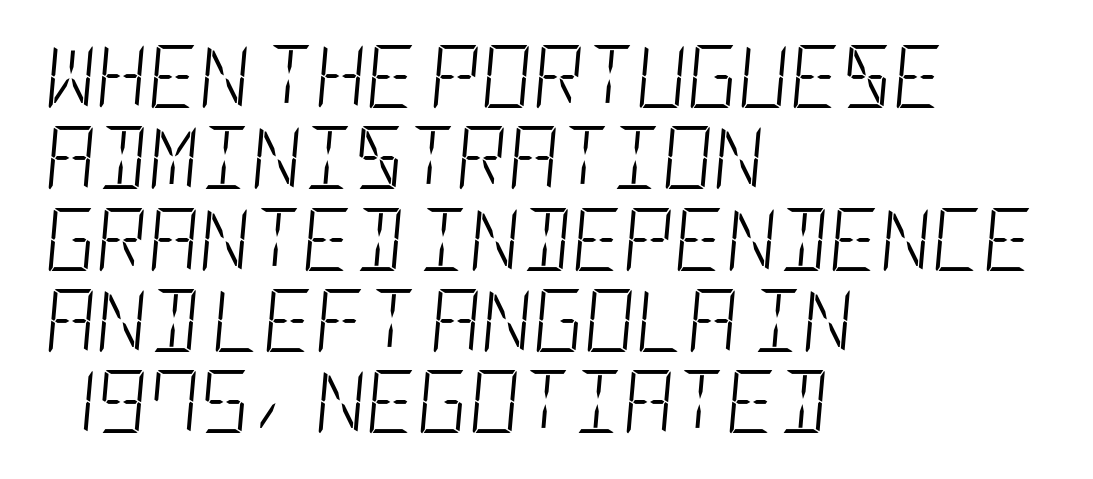
This rendering leaves character spacing at its baseline value. Glance below the letters and you will spot only blank space. This block has exactly the height ordinary leading produces. Tall strokes in this sample are angled rather than plumb. Weight: regular or lighter.
